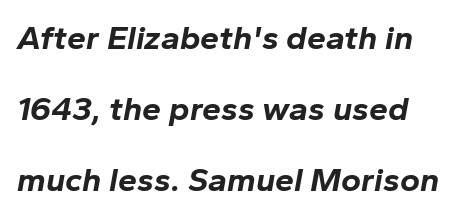
The image shows 34 px bold type, italic (leaning right); set loose line spacing (2.09x), normal letter spacing, not underlined; low stroke contrast and a medium x-height.
